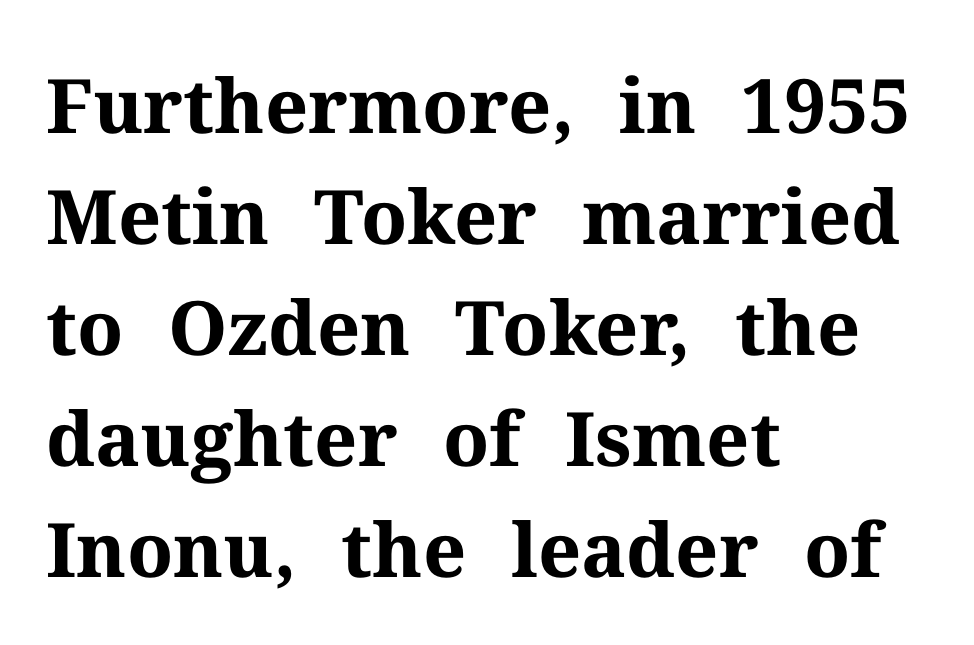
Q: Is the text bold? A: Yes.
Q: Is the text italic (slanted)? A: No, it is upright.
Q: Is the typeface a serif or a sans-serif typeface? A: Serif.
Q: Is the text underlined? A: No.
Q: How is the paragraph aligned? A: Left-aligned.
Q: Is the spacing between letters normal or unusually wide? A: Normal.
Q: Is the spacing between lines tight, normal or loose? A: Normal.
Q: Width (condensed, normal, or wide)? A: Normal.
Q: Stroke contrast? A: Medium.
Q: x-height? A: Medium.
Q: Monospaced? A: No.
